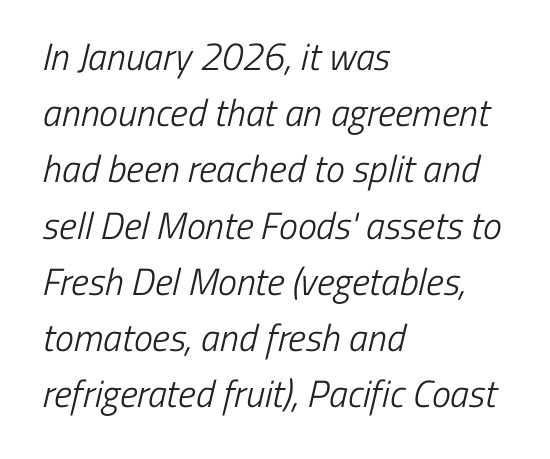
{"serif": "no", "bold": "no", "weight": "light", "width": "condensed", "stroke_contrast": "low", "x_height": "medium", "monospaced": "no", "underline": "no", "align": "left", "line_spacing": "normal", "line_spacing_ratio": 1.48, "letter_spacing": "normal", "letter_spacing_em": 0.0, "glyph_px": 38}
